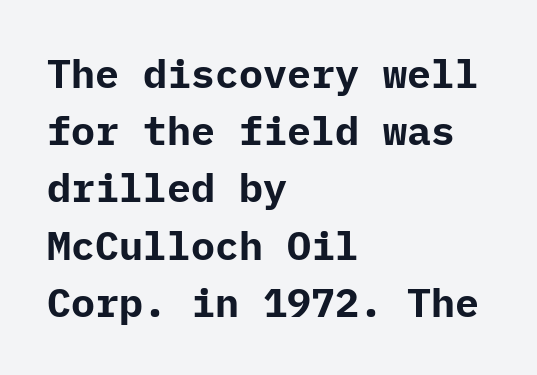
{"serif": "no", "italic": "no", "bold": "yes", "weight": "bold", "width": "normal", "stroke_contrast": "low", "x_height": "medium", "underline": "no", "align": "left", "line_spacing": "normal", "line_spacing_ratio": 1.43, "letter_spacing": "normal", "letter_spacing_em": 0.0, "glyph_px": 40}
